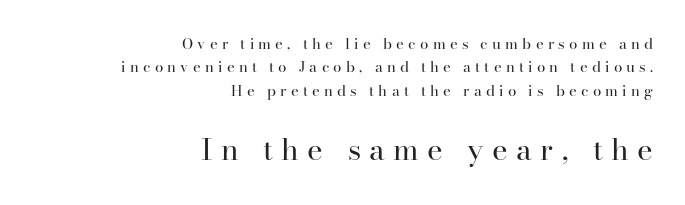
Q: Is the text bold? A: No.
Q: Is the text italic (slanted)? A: No, it is upright.
Q: Is the typeface a serif or a sans-serif typeface? A: Serif.
Q: Is the text underlined? A: No.
Q: How is the paragraph aligned? A: Right-aligned.
Q: Is the spacing between letters normal or unusually wide? A: Unusually wide.
Q: Is the spacing between lines tight, normal or loose? A: Normal.
Q: Which block of text is set in a larger size, the first (top) or the second (bottom)? A: The second (bottom) one.
Q: Width (condensed, normal, or wide)? A: Normal.
Q: Stroke contrast? A: High.
Q: x-height? A: Small.
Q: Monospaced? A: No.
